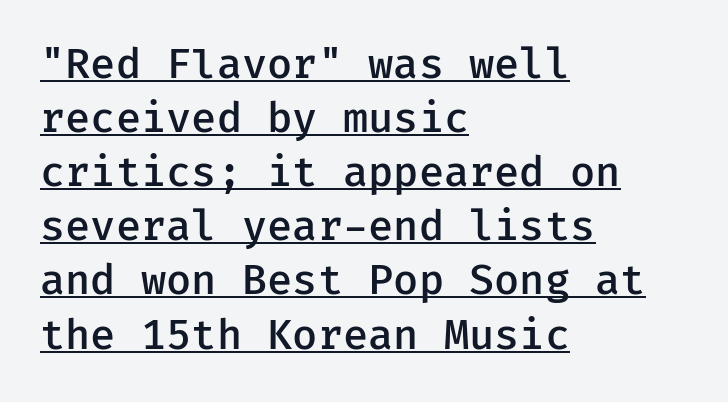
It's the straight-up-and-down kind of type. The letters sit at their default tracking, neither squeezed nor spread. Honestly, the underline is the first thing you notice here. Stroke terminals: plain, sans-serif.
